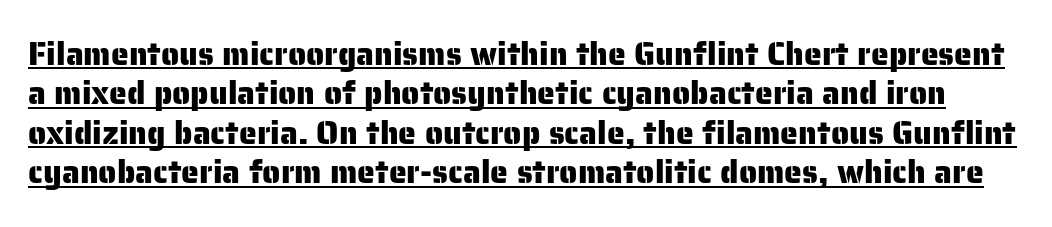
Every stem runs plumb, perpendicular to the baseline. Type style note: lacks serifs. The rendering keeps characters at their native spacing. Is this a fixed-width face? No — the glyphs have proportional, varying widths. A rule runs beneath these lines of type.
